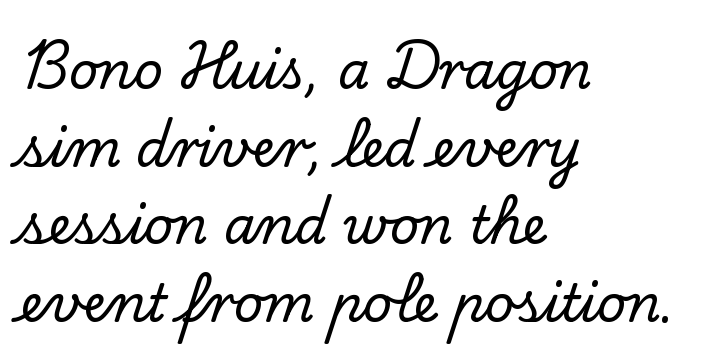
Quick note: interline space is typical. The space directly below the letters is spotless. Typographically, this falls in the serif category. Looks like regular typesetting: each glyph gets only the width it needs. Compared with typical body copy, the letter spacing here is the same.
